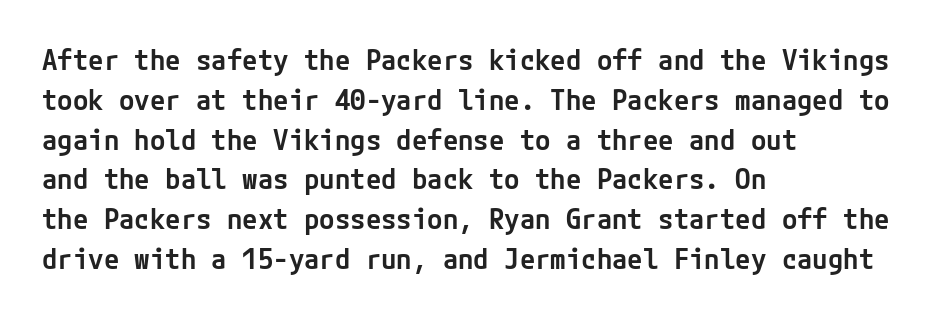
The image shows 28 px semibold sans-serif type, upright; set left-aligned, normal line spacing (1.42x), normal letter spacing, not underlined; low stroke contrast and a medium x-height.
